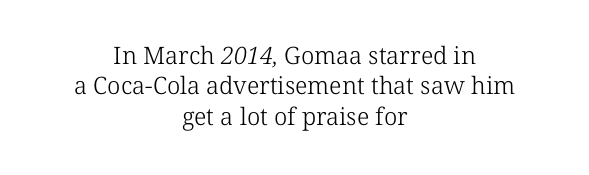
Q: Is the text bold? A: No.
Q: Is the text underlined? A: No.
Q: How is the paragraph aligned? A: Centered.
Q: Is the spacing between letters normal or unusually wide? A: Normal.
Q: Is the spacing between lines tight, normal or loose? A: Normal.
